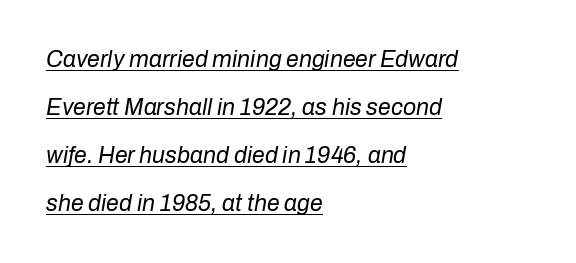
{"italic": "yes", "lean": "right", "slant_degrees": 10, "bold": "no", "underline": "yes", "align": "left", "line_spacing": "loose", "line_spacing_ratio": 2.09, "letter_spacing": "normal", "letter_spacing_em": 0.0, "glyph_px": 23}
